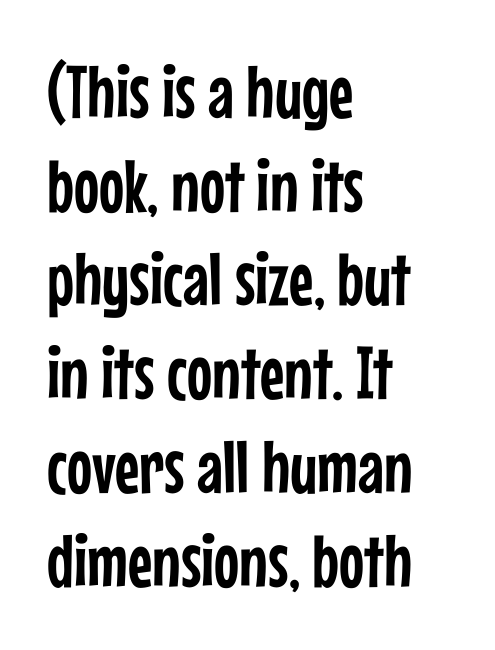
{"serif": "no", "italic": "no", "width": "condensed", "stroke_contrast": "low", "x_height": "medium", "monospaced": "no", "underline": "no", "align": "left", "line_spacing": "normal", "line_spacing_ratio": 1.25, "letter_spacing": "normal", "letter_spacing_em": 0.0, "glyph_px": 75}
